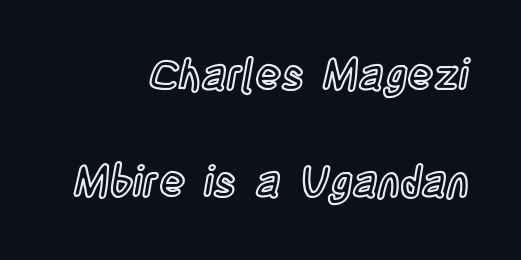
Q: Is the text italic (slanted)? A: Yes.
Q: Is the text underlined? A: No.
Q: How is the paragraph aligned? A: Right-aligned.
Q: Is the spacing between letters normal or unusually wide? A: Normal.
Q: Is the spacing between lines tight, normal or loose? A: Loose.
Q: Width (condensed, normal, or wide)? A: Condensed.
Q: x-height? A: Large.
Q: Monospaced? A: No.
